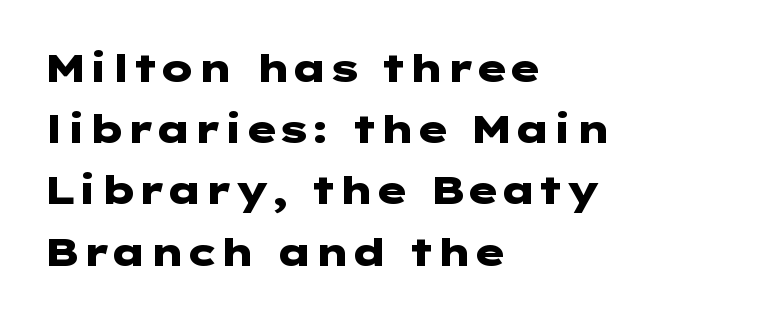
Q: Is the text bold? A: Yes.
Q: Is the text italic (slanted)? A: No, it is upright.
Q: Is the typeface a serif or a sans-serif typeface? A: Sans-serif.
Q: Is the text underlined? A: No.
Q: How is the paragraph aligned? A: Left-aligned.
Q: Is the spacing between letters normal or unusually wide? A: Normal.
Q: Is the spacing between lines tight, normal or loose? A: Normal.
Q: Width (condensed, normal, or wide)? A: Wide.
Q: Stroke contrast? A: Low.
Q: x-height? A: Medium.
